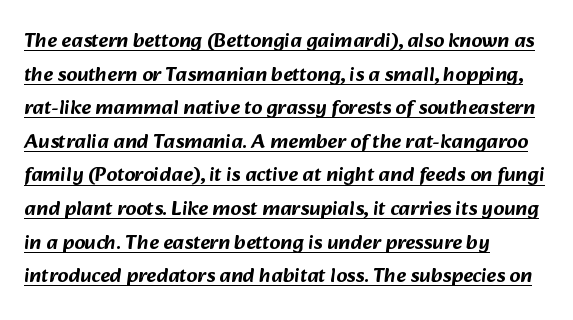
The text block is weighted toward the left margin, trailing off unevenly rightward. The passage shown is underscored from start to finish. The gaps between neighbouring characters are ordinary and unremarkable. The passage shown stacks its lines at a standard gap.
